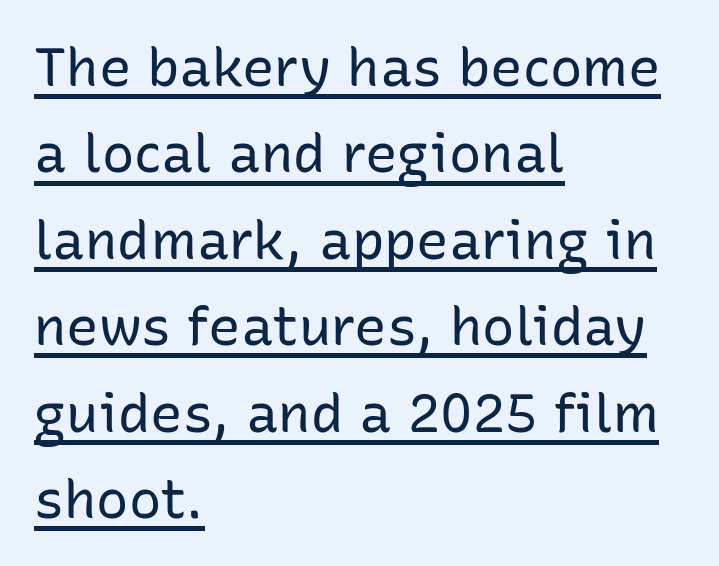
A typesetter would call this zero additional tracking. What's the leading like? Ordinary, nothing unusual. The font family rendered here belongs to the sans-serif group. A typesetter would call this proportional, since set widths differ per character.
